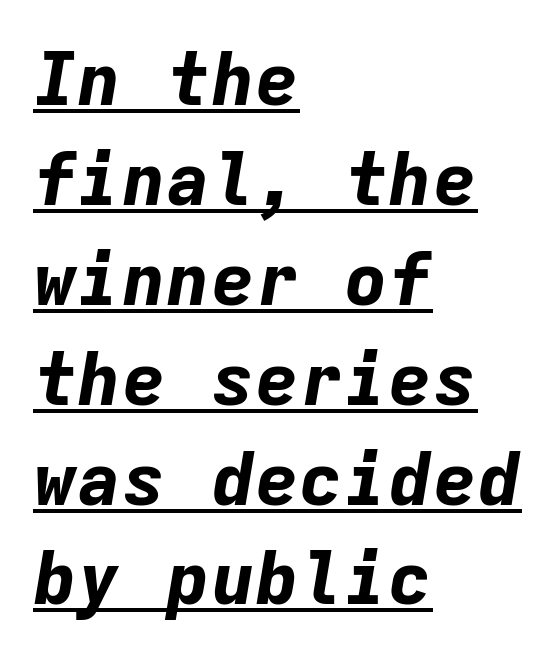
Is the type slanted? Yes — the strokes lean at a clear angle. Is there an underline? Yes — a line sits under the letters. Each new line begins a customary step beneath the previous one. Every character here occupies the same horizontal width, giving the sample a typewriter-like rhythm. This rendering uses left alignment, leaving the right contour irregular. I'd describe the lettering as bold — thick and assertive.
